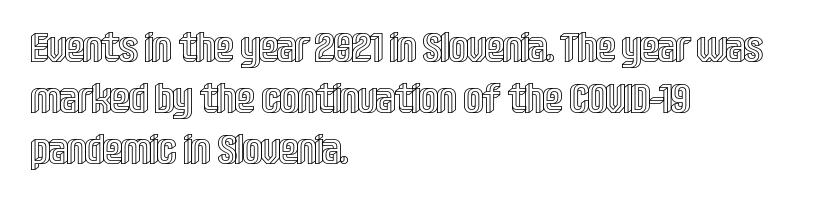
{"italic": "no", "width": "condensed", "x_height": "large", "monospaced": "no", "underline": "no", "align": "left", "line_spacing_ratio": 1.22, "letter_spacing": "normal", "letter_spacing_em": 0.0, "glyph_px": 42}
